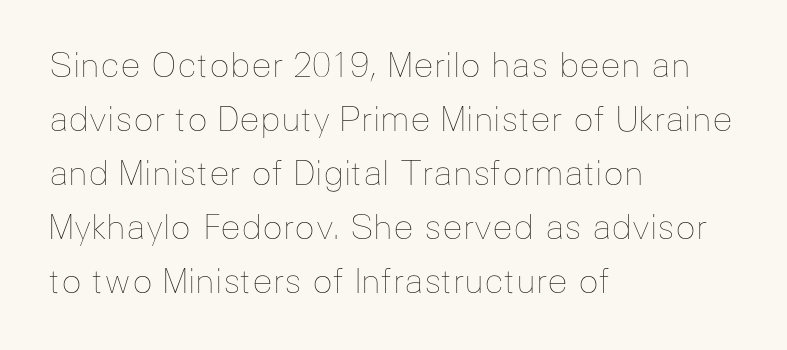
{"italic": "no", "bold": "no", "weight": "thin", "width": "normal", "stroke_contrast": "low", "x_height": "medium", "monospaced": "no", "underline": "no", "align": "left", "line_spacing": "normal", "line_spacing_ratio": 1.59, "letter_spacing": "normal", "letter_spacing_em": 0.0, "glyph_px": 34}
